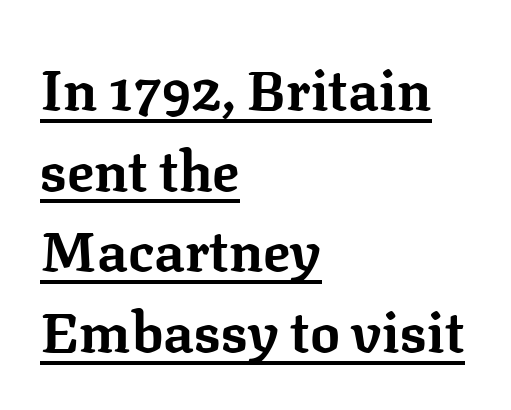
Q: Is the text bold? A: Yes.
Q: Is the text italic (slanted)? A: No, it is upright.
Q: Is the typeface a serif or a sans-serif typeface? A: Serif.
Q: Is the text underlined? A: Yes.
Q: How is the paragraph aligned? A: Left-aligned.
Q: Is the spacing between letters normal or unusually wide? A: Normal.
Q: Is the spacing between lines tight, normal or loose? A: Normal.
Q: Width (condensed, normal, or wide)? A: Normal.
Q: Stroke contrast? A: Low.
Q: x-height? A: Medium.
Q: Monospaced? A: No.
